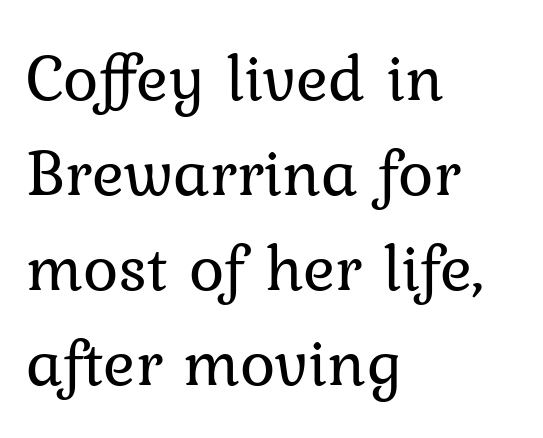
{"serif": "yes", "italic": "no", "bold": "no", "weight": "regular", "width": "normal", "stroke_contrast": "low", "x_height": "medium", "monospaced": "no", "underline": "no", "align": "left", "line_spacing": "normal", "line_spacing_ratio": 1.42, "letter_spacing": "normal", "letter_spacing_em": 0.0, "glyph_px": 67}
